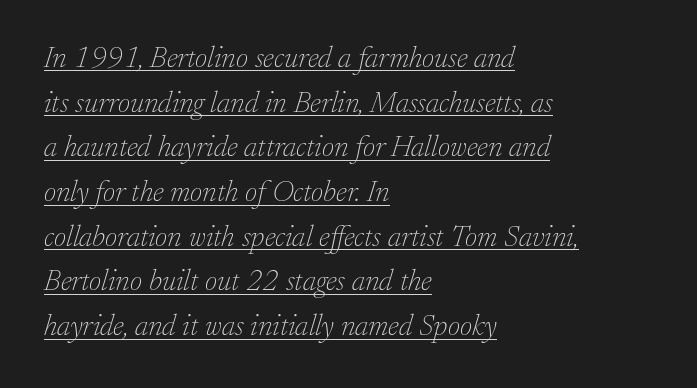
The image shows 30 px thin serif type, italic (leaning right); set left-aligned, normal line spacing (1.49x), normal letter spacing, underlined; low stroke contrast and a small x-height.
